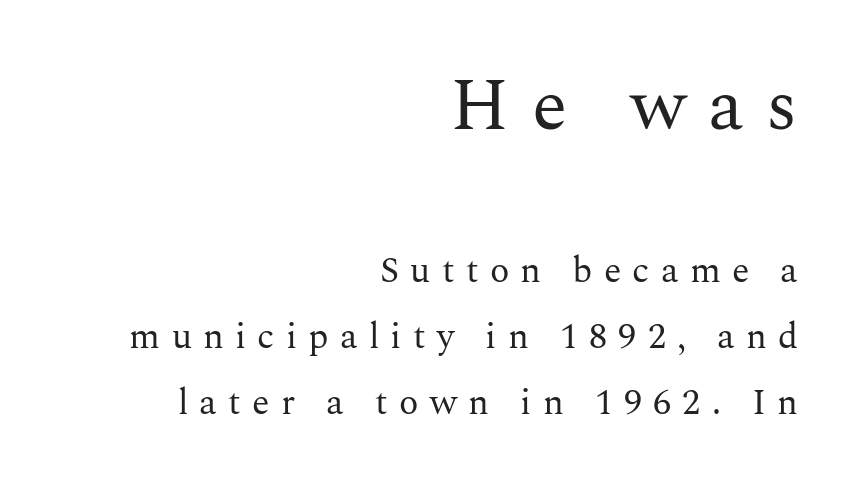
Do the characters align in a grid? No, the font is proportional. The specimen omits any rule beneath the text block's lines. You can tell from the footed stems that serif type was used. The cut favours lightness, reaching ordinary text weight at its darkest. Compare the two chunks: the upper has the greater cap height.
